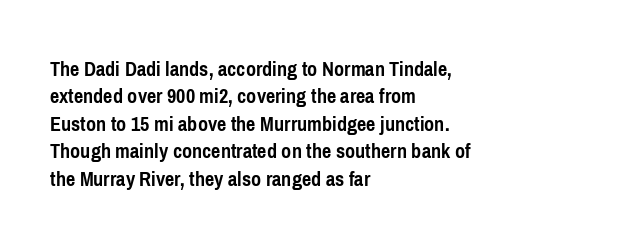
Q: Is the text bold? A: Yes.
Q: Is the text italic (slanted)? A: No, it is upright.
Q: Is the text underlined? A: No.
Q: How is the paragraph aligned? A: Left-aligned.
Q: Is the spacing between letters normal or unusually wide? A: Normal.
Q: Is the spacing between lines tight, normal or loose? A: Normal.
